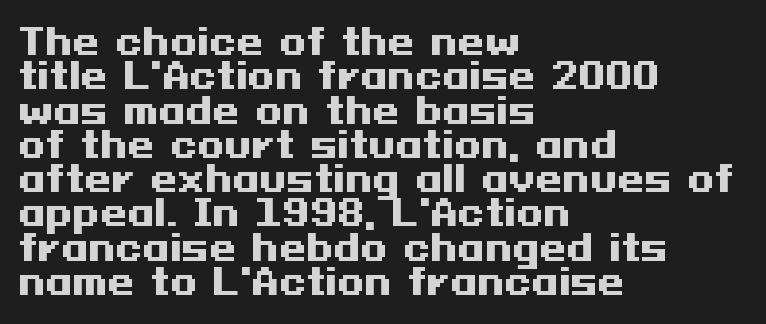
{"serif": "no", "italic": "no", "bold": "yes", "weight": "heavy", "width": "wide", "stroke_contrast": "medium", "x_height": "medium", "underline": "no", "align": "left", "line_spacing": "tight", "line_spacing_ratio": 0.98, "letter_spacing": "normal", "letter_spacing_em": 0.0, "glyph_px": 35}
